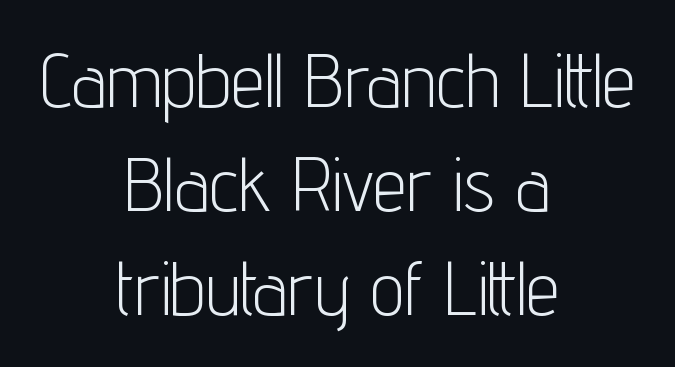
The image shows 76 px light, condensed sans-serif type, upright; set centered, normal line spacing (1.37x), normal letter spacing, not underlined; low stroke contrast and a medium x-height.
